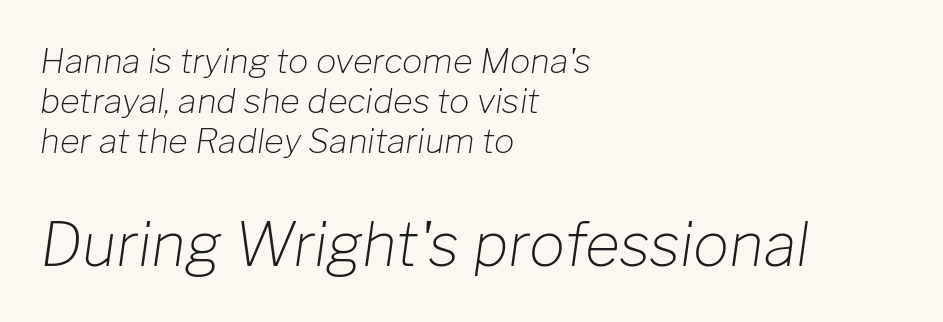
{"italic": "yes", "lean": "right", "slant_degrees": 8, "bold": "no", "weight": "light", "width": "normal", "stroke_contrast": "low", "x_height": "medium", "monospaced": "no", "underline": "no", "align": "left", "line_spacing_ratio": 1.18, "letter_spacing": "normal", "letter_spacing_em": 0.0, "larger_block": "second", "size_ratio": 1.76, "glyph_px": 60}
